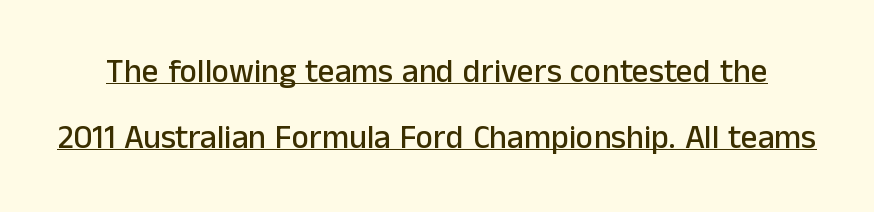
Q: Is the text italic (slanted)? A: No, it is upright.
Q: Is the typeface a serif or a sans-serif typeface? A: Sans-serif.
Q: Is the text underlined? A: Yes.
Q: Is the spacing between letters normal or unusually wide? A: Normal.
Q: Is the spacing between lines tight, normal or loose? A: Loose.
Q: Width (condensed, normal, or wide)? A: Normal.
Q: Stroke contrast? A: Low.
Q: x-height? A: Medium.
Q: Monospaced? A: No.
